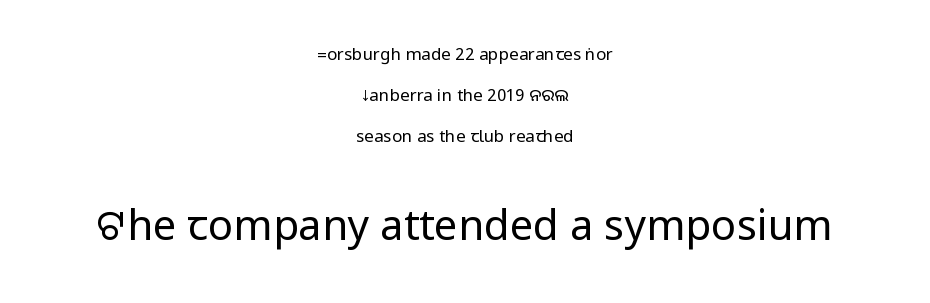
{"serif": "no", "italic": "no", "bold": "no", "weight": "regular", "width": "condensed", "stroke_contrast": "low", "underline": "no", "align": "center", "line_spacing": "loose", "line_spacing_ratio": 2.42, "letter_spacing": "normal", "letter_spacing_em": 0.0, "larger_block": "second", "size_ratio": 2.47, "glyph_px": 42}
